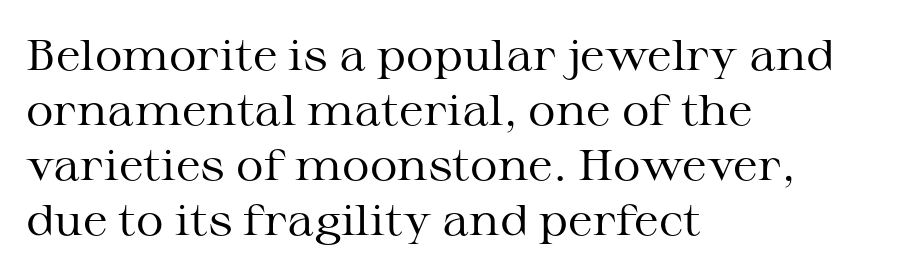
The image shows 43 px regular-weight, wide serif type, upright; set left-aligned, normal line spacing (1.28x), normal letter spacing, not underlined; medium stroke contrast and a medium x-height.
